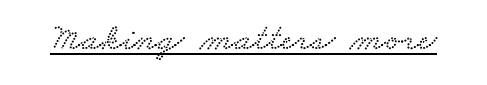
Q: Is the typeface a serif or a sans-serif typeface? A: Serif.
Q: Is the text underlined? A: Yes.
Q: Is the spacing between letters normal or unusually wide? A: Normal.
Q: Width (condensed, normal, or wide)? A: Wide.
Q: Stroke contrast? A: Low.
Q: x-height? A: Small.
Q: Monospaced? A: No.
